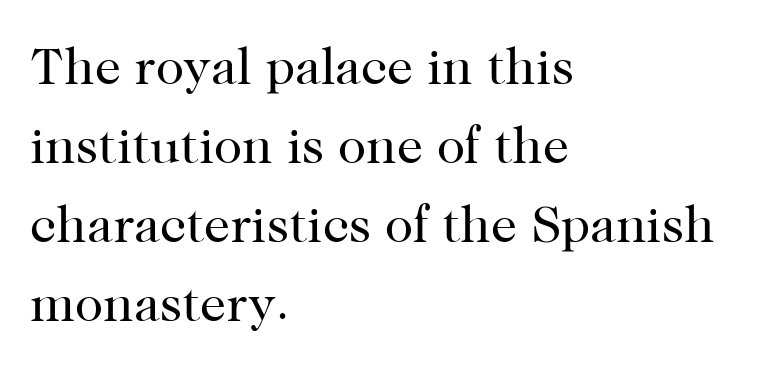
Q: Is the text bold? A: No.
Q: Is the text italic (slanted)? A: No, it is upright.
Q: Is the typeface a serif or a sans-serif typeface? A: Serif.
Q: Is the text underlined? A: No.
Q: How is the paragraph aligned? A: Left-aligned.
Q: Is the spacing between letters normal or unusually wide? A: Normal.
Q: Is the spacing between lines tight, normal or loose? A: Normal.
Q: Width (condensed, normal, or wide)? A: Normal.
Q: Stroke contrast? A: High.
Q: x-height? A: Medium.
Q: Monospaced? A: No.
